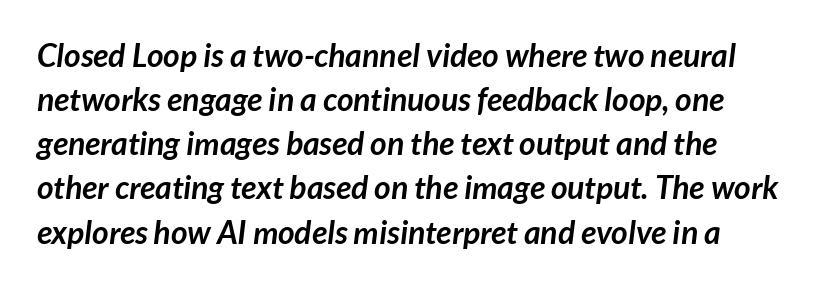
{"serif": "no", "bold": "yes", "weight": "semibold", "width": "normal", "stroke_contrast": "low", "x_height": "medium", "monospaced": "no", "underline": "no", "line_spacing": "normal", "line_spacing_ratio": 1.38, "letter_spacing": "normal", "letter_spacing_em": 0.0, "glyph_px": 32}
